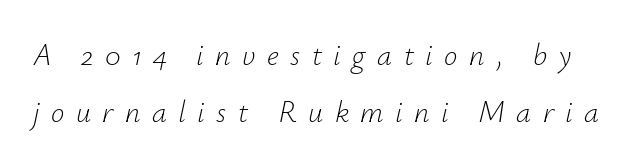
The image shows 30 px light type, italic (leaning right); set line spacing 1.89x, unusually wide letter spacing (+0.38 em), not underlined; low stroke contrast and a small x-height.
